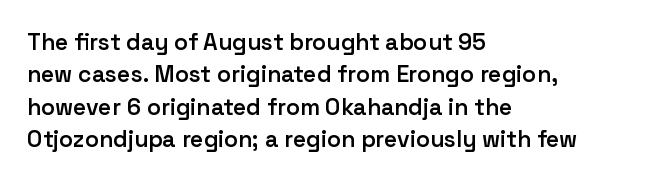
Compared with typical body copy, the letter spacing here is the same. The ragged edge is on the right, which tells us the setting is flush left. The line-height multiplier appears to be the usual default. Is the type bold? Partly — it's a semibold, heavier than regular but not fully bold. Style check: upright.
